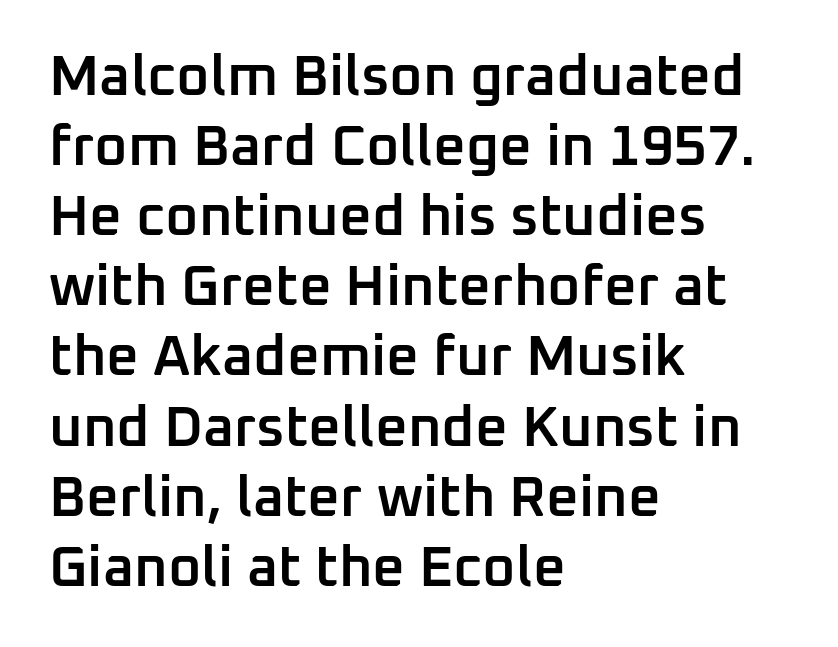
A typesetter would mark this as roman, not italic. On the weight axis this lands at semibold, roughly 600. Where is the straight margin? On the left. The letterforms sit shoulder to shoulder at normal distance.
